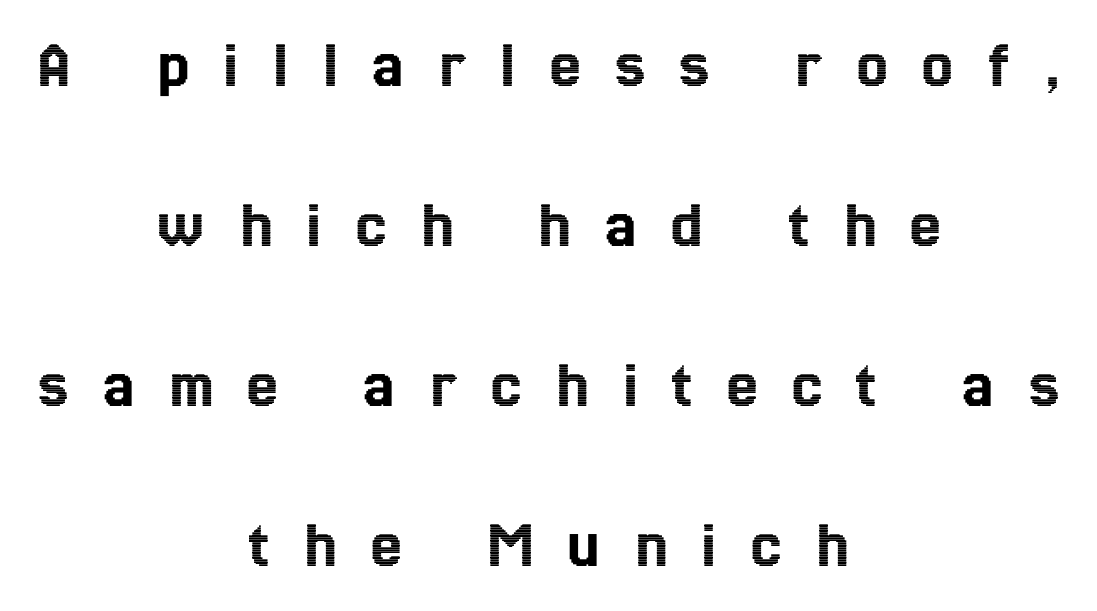
Compared with a flush-left layout, this one balances lines on the center instead. A great deal of white space separates one row of letters from the next. The space beneath each line is pristine and unruled. Italic? Not at all — the glyphs are vertical.
